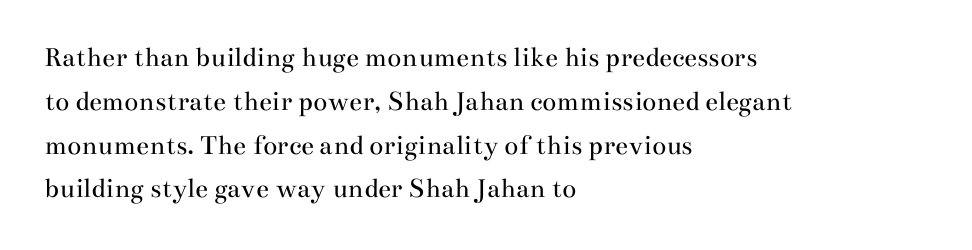
Q: Is the text bold? A: No.
Q: Is the text italic (slanted)? A: No, it is upright.
Q: Is the typeface a serif or a sans-serif typeface? A: Serif.
Q: Is the text underlined? A: No.
Q: How is the paragraph aligned? A: Left-aligned.
Q: Is the spacing between letters normal or unusually wide? A: Normal.
Q: Is the spacing between lines tight, normal or loose? A: Normal.
Q: Width (condensed, normal, or wide)? A: Wide.
Q: Stroke contrast? A: Medium.
Q: x-height? A: Small.
Q: Monospaced? A: No.
